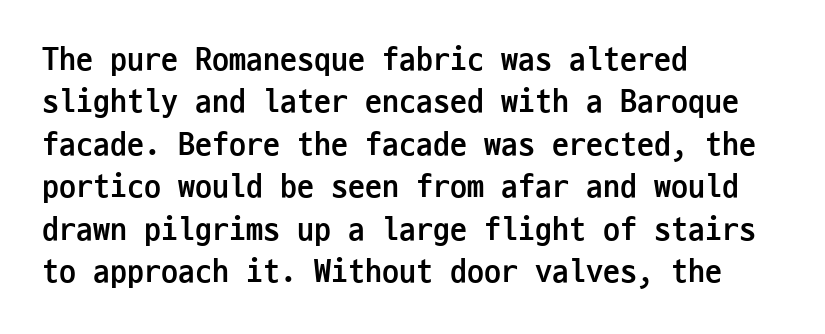
{"serif": "no", "italic": "no", "bold": "yes", "weight": "semibold", "width": "condensed", "stroke_contrast": "low", "x_height": "medium", "monospaced": "yes", "underline": "no", "align": "left", "line_spacing": "normal", "line_spacing_ratio": 1.25, "letter_spacing": "normal", "letter_spacing_em": 0.0, "glyph_px": 34}
